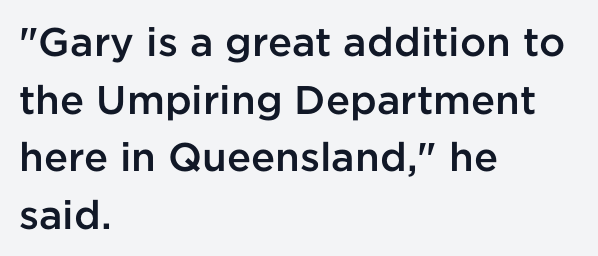
Q: Is the text bold? A: Semi-bold.
Q: Is the text italic (slanted)? A: No, it is upright.
Q: Is the typeface a serif or a sans-serif typeface? A: Sans-serif.
Q: Is the text underlined? A: No.
Q: How is the paragraph aligned? A: Left-aligned.
Q: Is the spacing between letters normal or unusually wide? A: Normal.
Q: Is the spacing between lines tight, normal or loose? A: Normal.
Q: Width (condensed, normal, or wide)? A: Normal.
Q: Stroke contrast? A: Low.
Q: x-height? A: Medium.
Q: Monospaced? A: No.
